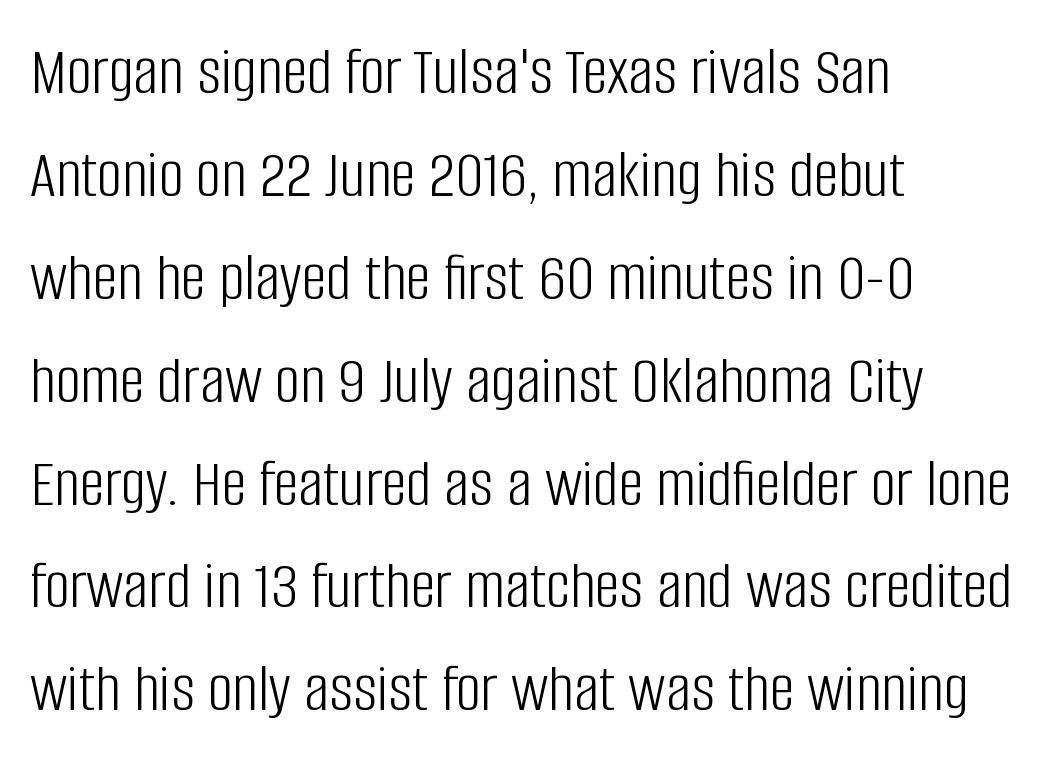
Q: Is the text bold? A: No.
Q: Is the text italic (slanted)? A: No, it is upright.
Q: Is the typeface a serif or a sans-serif typeface? A: Sans-serif.
Q: Is the text underlined? A: No.
Q: How is the paragraph aligned? A: Left-aligned.
Q: Is the spacing between letters normal or unusually wide? A: Normal.
Q: Is the spacing between lines tight, normal or loose? A: Normal.
Q: Width (condensed, normal, or wide)? A: Condensed.
Q: Stroke contrast? A: Low.
Q: x-height? A: Large.
Q: Monospaced? A: No.
